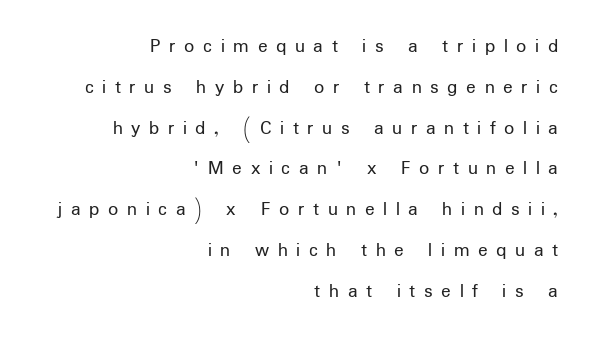
Teacher's note: observe the even right margin — that is flush-right alignment. When letters stand straight like this, we call the style roman or upright. Summary of weight: not heavy and not bold. The strip under each line holds only bare page. Display-style spreading of the glyphs; the letterfit is very open.
